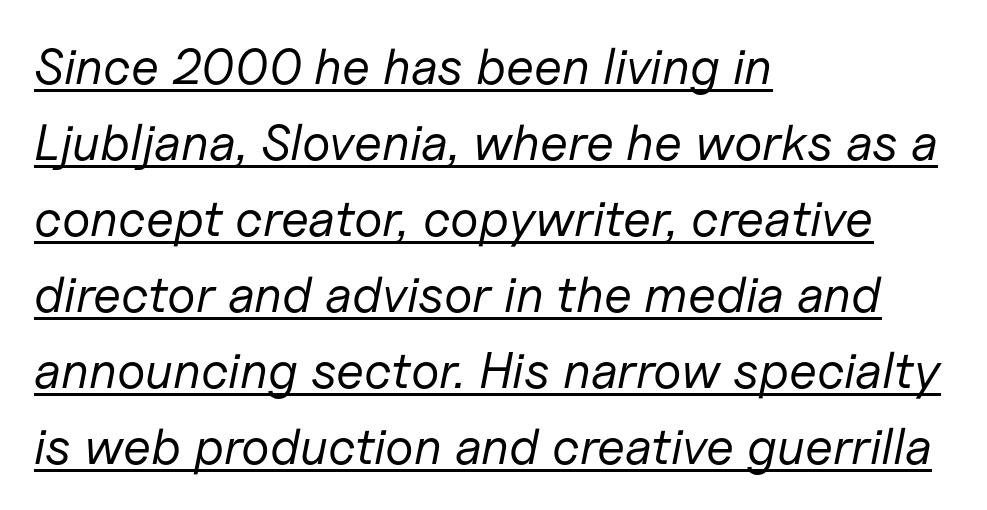
You can see a thin bar hugging the bottom of the glyphs. The whole block is typeset with a tilt. Regarding leading, the lines here are spaced in the standard way. Visually the block forms a straight wall on the left and a jagged coastline on the right.
